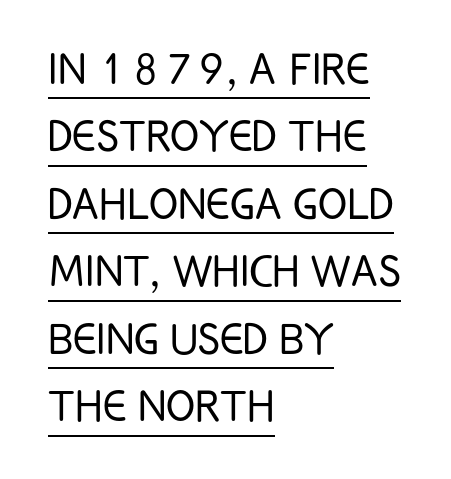
Q: Is the text bold? A: No.
Q: Is the text italic (slanted)? A: No, it is upright.
Q: Is the typeface a serif or a sans-serif typeface? A: Sans-serif.
Q: Is the text underlined? A: Yes.
Q: How is the paragraph aligned? A: Left-aligned.
Q: Is the spacing between letters normal or unusually wide? A: Normal.
Q: Is the spacing between lines tight, normal or loose? A: Normal.
Q: Width (condensed, normal, or wide)? A: Condensed.
Q: Stroke contrast? A: Low.
Q: x-height? A: Large.
Q: Monospaced? A: No.
